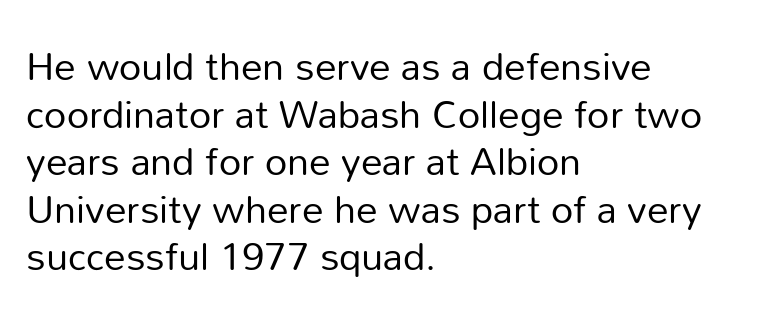
Q: Is the text bold? A: No.
Q: Is the text italic (slanted)? A: No, it is upright.
Q: Is the typeface a serif or a sans-serif typeface? A: Sans-serif.
Q: Is the text underlined? A: No.
Q: How is the paragraph aligned? A: Left-aligned.
Q: Is the spacing between letters normal or unusually wide? A: Normal.
Q: Width (condensed, normal, or wide)? A: Normal.
Q: Stroke contrast? A: Low.
Q: x-height? A: Medium.
Q: Monospaced? A: No.
